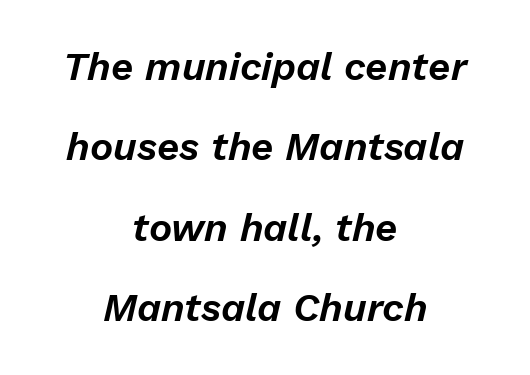
The block of text is sparse from top to bottom, with ample space between rows. These lines are centered, leaving both edges ragged. What stands out about the letter spacing? Nothing — it is the standard amount. The rendering uses natural spacing where letterforms have individual widths. There's an unmistakable incline to the writing here. Has an underline been added? It has not.
